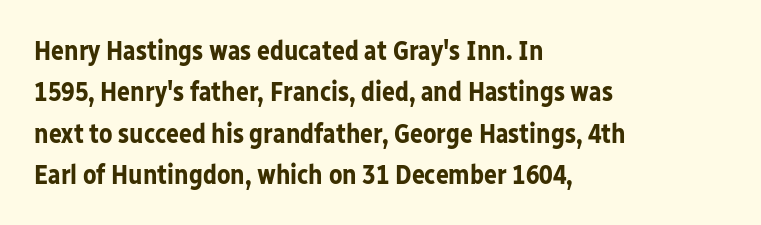
Q: Is the text bold? A: Yes.
Q: Is the text italic (slanted)? A: No, it is upright.
Q: Is the text underlined? A: No.
Q: How is the paragraph aligned? A: Left-aligned.
Q: Is the spacing between letters normal or unusually wide? A: Normal.
Q: Is the spacing between lines tight, normal or loose? A: Normal.
